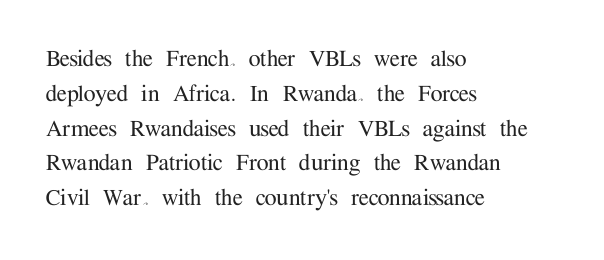
Students, observe: this is what conventionally led text looks like. This sample uses plain, unmodified letter spacing. Nobody drew a line under any word here. The typesetter chose a ragged-right arrangement here. Style check: upright.
